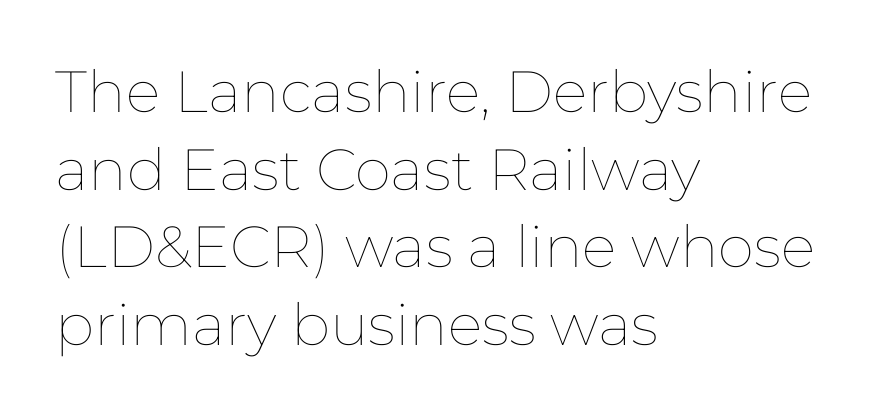
Q: Is the text bold? A: No.
Q: Is the text italic (slanted)? A: No, it is upright.
Q: Is the text underlined? A: No.
Q: How is the paragraph aligned? A: Left-aligned.
Q: Is the spacing between letters normal or unusually wide? A: Normal.
Q: Is the spacing between lines tight, normal or loose? A: Normal.
Q: Width (condensed, normal, or wide)? A: Normal.
Q: Stroke contrast? A: Low.
Q: x-height? A: Medium.
Q: Monospaced? A: No.
